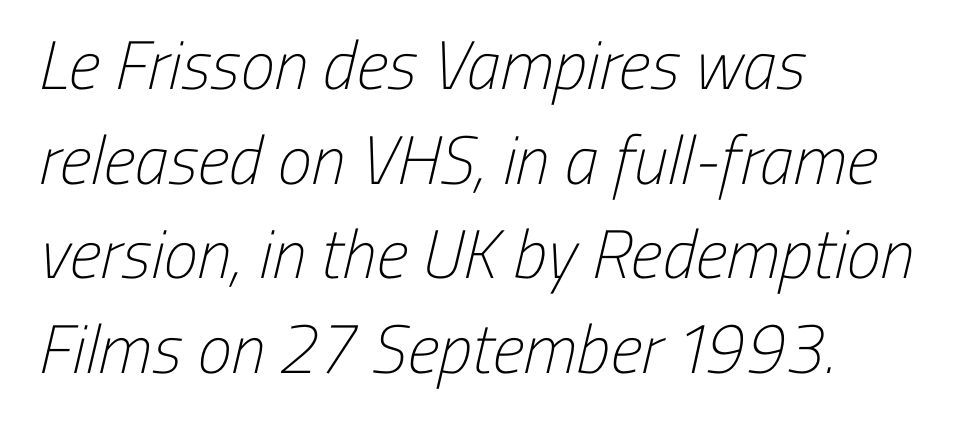
The image shows 69 px light, condensed sans-serif type; set left-aligned, normal line spacing (1.37x), normal letter spacing, not underlined; low stroke contrast and a medium x-height.
